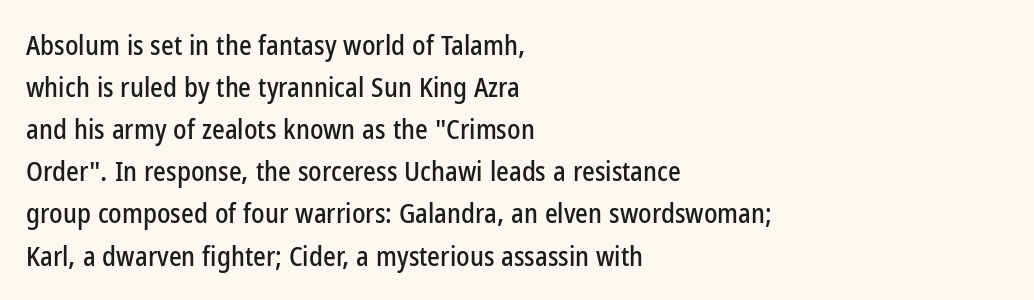
{"italic": "no", "underline": "no", "align": "left", "line_spacing": "normal", "line_spacing_ratio": 1.56, "letter_spacing": "normal", "letter_spacing_em": 0.0, "glyph_px": 27}
